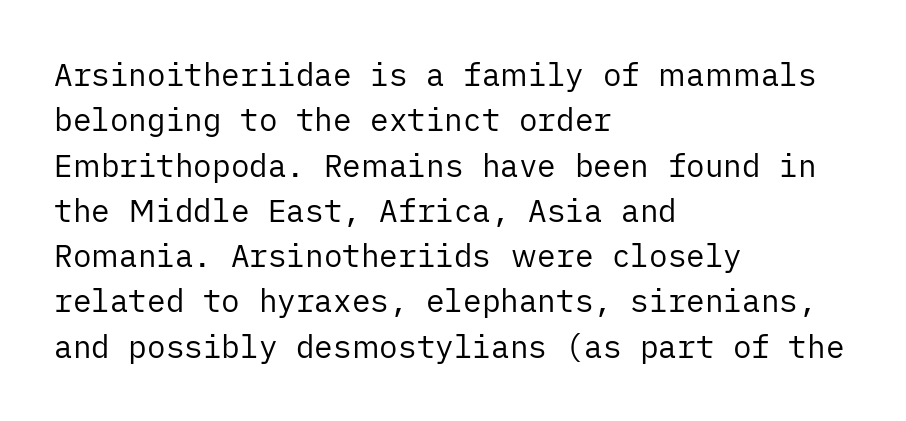
The image shows 31 px regular-weight sans-serif type, upright; set left-aligned, normal line spacing (1.46x), normal letter spacing, not underlined; low stroke contrast and a medium x-height.
